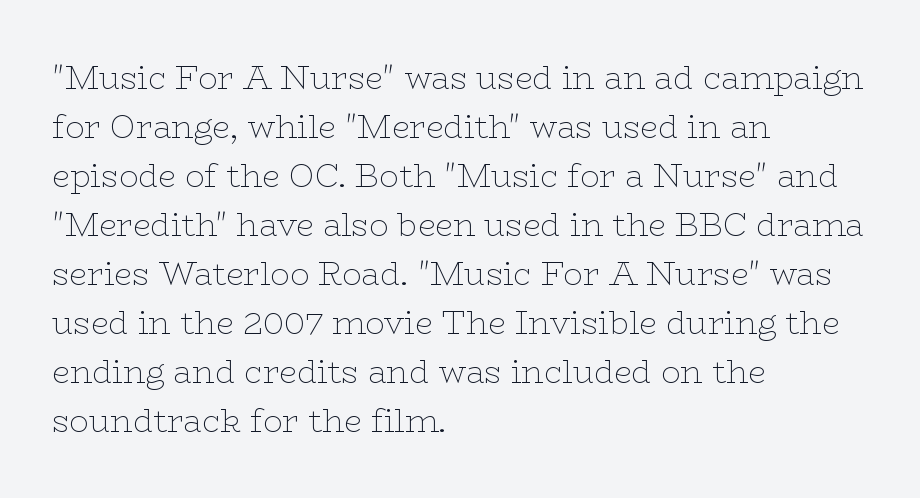
The image shows 32 px thin, wide serif type, upright; set left-aligned, normal line spacing (1.53x), normal letter spacing, not underlined; low stroke contrast and a medium x-height.
